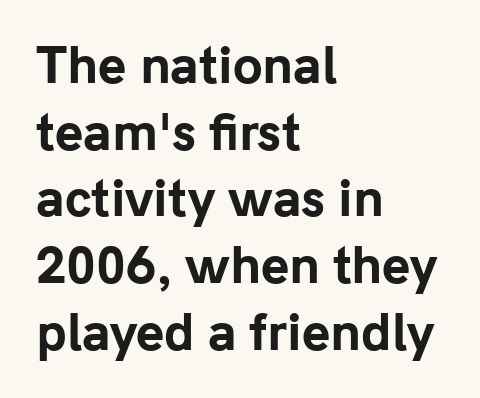
{"serif": "no", "italic": "no", "bold": "yes", "weight": "bold", "width": "normal", "stroke_contrast": "low", "x_height": "medium", "monospaced": "no", "underline": "no", "align": "left", "line_spacing": "normal", "line_spacing_ratio": 1.39, "letter_spacing": "normal", "letter_spacing_em": 0.0, "glyph_px": 48}
